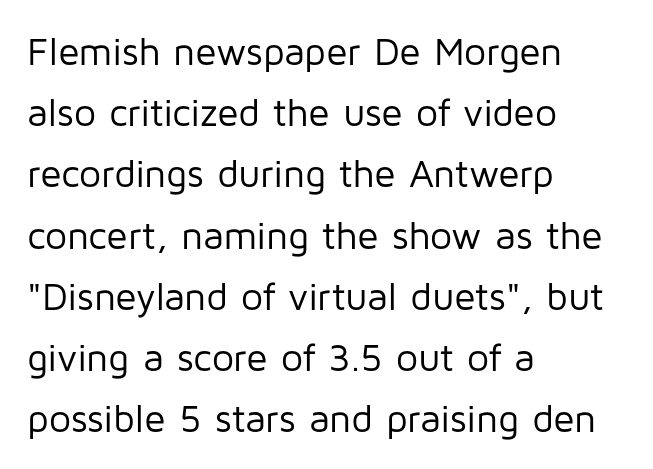
Here the designer chose a conventional face with non-uniform glyph widths. The letterforms sit shoulder to shoulder at normal distance. Grotesque or geometric, the face here clearly has no serifs. Short and long lines alike share a common starting point at left. Plain, unruled lines of type. The font's upright variant was chosen for this text.
